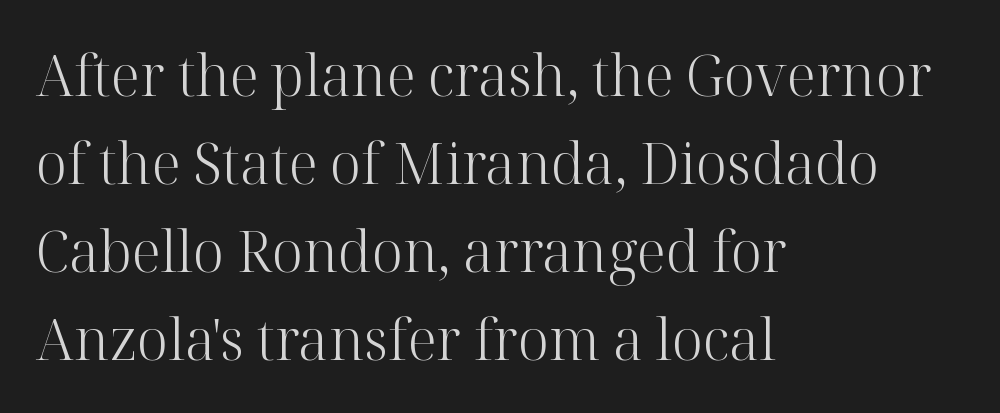
The image shows 56 px light serif type, upright; set left-aligned, normal line spacing (1.57x), normal letter spacing, not underlined; high stroke contrast and a medium x-height.
